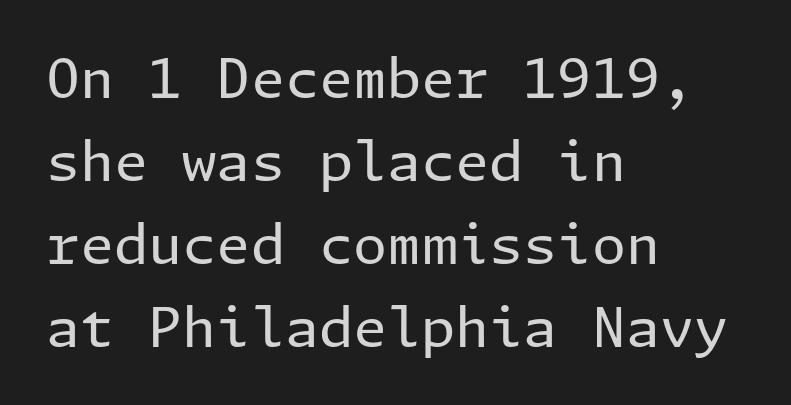
Q: Is the text bold? A: No.
Q: Is the text italic (slanted)? A: No, it is upright.
Q: Is the typeface a serif or a sans-serif typeface? A: Sans-serif.
Q: Is the text underlined? A: No.
Q: How is the paragraph aligned? A: Left-aligned.
Q: Is the spacing between letters normal or unusually wide? A: Normal.
Q: Is the spacing between lines tight, normal or loose? A: Normal.
Q: Width (condensed, normal, or wide)? A: Normal.
Q: Stroke contrast? A: Low.
Q: x-height? A: Medium.
